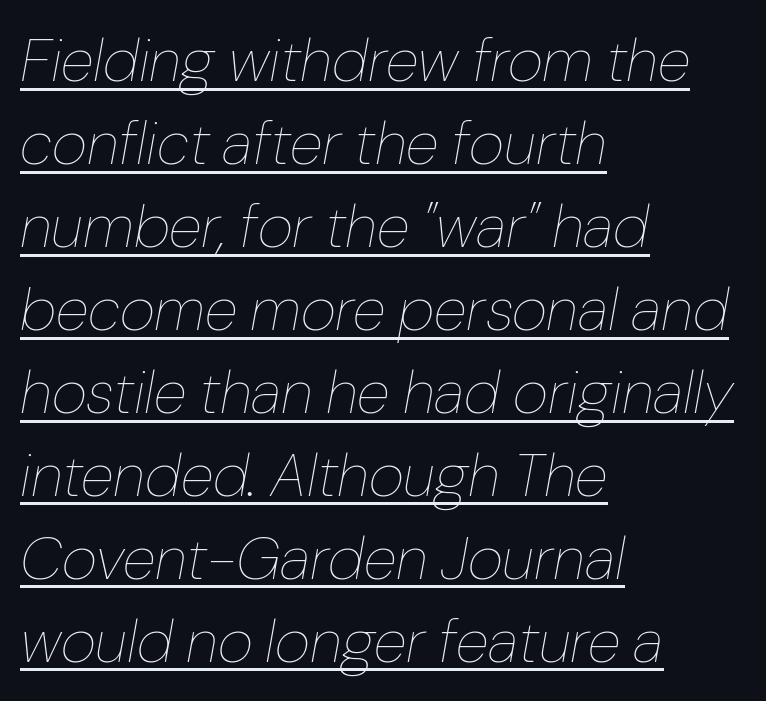
Does the lettering tilt? It does — this is italic. Leading: standard. Tracking value appears to be zero — textbook default spacing. The face looks like a standard text weight, possibly lighter.
